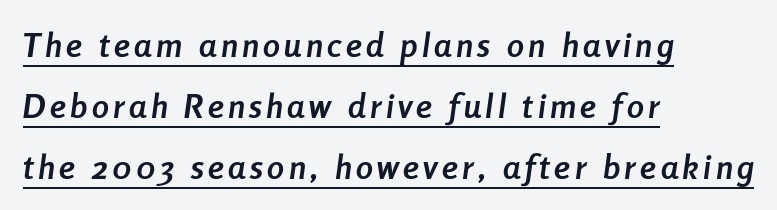
Q: Is the text bold? A: Yes.
Q: Is the text italic (slanted)? A: Yes, it leans right by about 8 degrees.
Q: Is the text underlined? A: Yes.
Q: How is the paragraph aligned? A: Left-aligned.
Q: Width (condensed, normal, or wide)? A: Condensed.
Q: Stroke contrast? A: Low.
Q: x-height? A: Medium.
Q: Monospaced? A: No.
